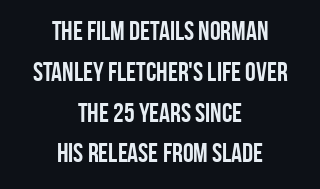
{"italic": "no", "bold": "yes", "underline": "no", "align": "center", "line_spacing": "normal", "line_spacing_ratio": 1.51, "letter_spacing": "normal", "letter_spacing_em": 0.0, "glyph_px": 27}
